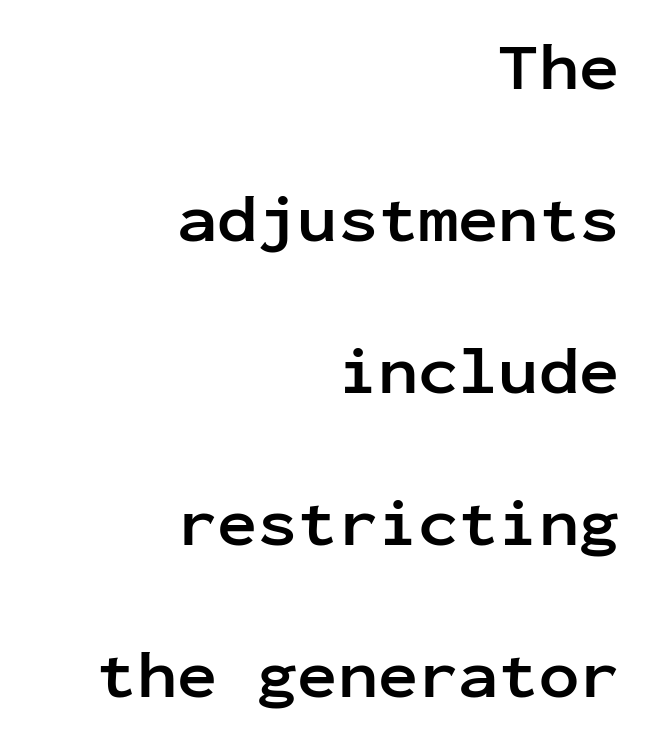
Heft: maximum for text — a bold. When letters stand straight like this, we call the style roman or upright. The text was rendered using a sans face with plain stroke endings. Leading: increased. The area under the type is left untouched. The rendering anchors every line to the right-hand side.
